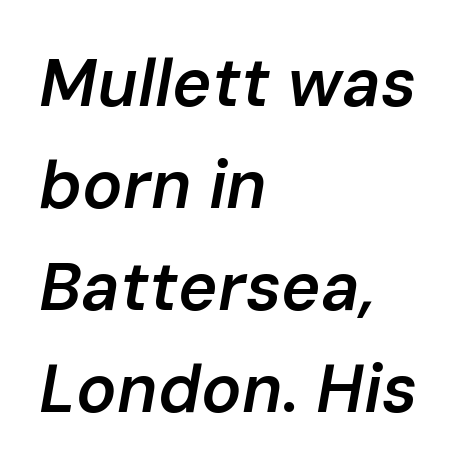
Q: Is the text bold? A: Semi-bold.
Q: Is the text italic (slanted)? A: Yes, it leans right by about 10 degrees.
Q: Is the text underlined? A: No.
Q: How is the paragraph aligned? A: Left-aligned.
Q: Is the spacing between letters normal or unusually wide? A: Normal.
Q: Is the spacing between lines tight, normal or loose? A: Normal.
Q: Width (condensed, normal, or wide)? A: Normal.
Q: Stroke contrast? A: Low.
Q: x-height? A: Medium.
Q: Monospaced? A: No.
